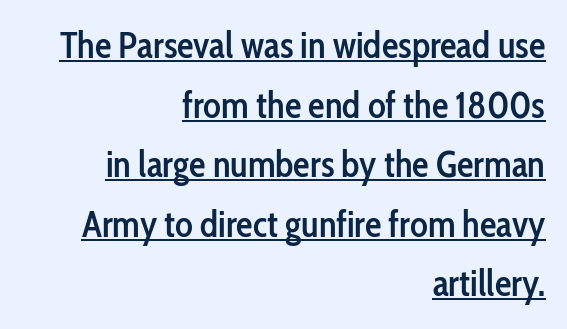
Q: Is the text bold? A: Semi-bold.
Q: Is the text italic (slanted)? A: No, it is upright.
Q: Is the typeface a serif or a sans-serif typeface? A: Sans-serif.
Q: Is the text underlined? A: Yes.
Q: How is the paragraph aligned? A: Right-aligned.
Q: Is the spacing between letters normal or unusually wide? A: Normal.
Q: Is the spacing between lines tight, normal or loose? A: Normal.
Q: Width (condensed, normal, or wide)? A: Condensed.
Q: Stroke contrast? A: Low.
Q: x-height? A: Medium.
Q: Monospaced? A: No.
